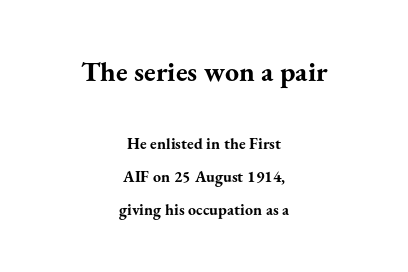
{"serif": "yes", "italic": "no", "bold": "yes", "weight": "bold", "width": "normal", "stroke_contrast": "medium", "x_height": "small", "monospaced": "no", "underline": "no", "align": "center", "line_spacing": "loose", "line_spacing_ratio": 2.06, "letter_spacing": "normal", "letter_spacing_em": 0.0, "larger_block": "first", "size_ratio": 1.75, "glyph_px": 28}
